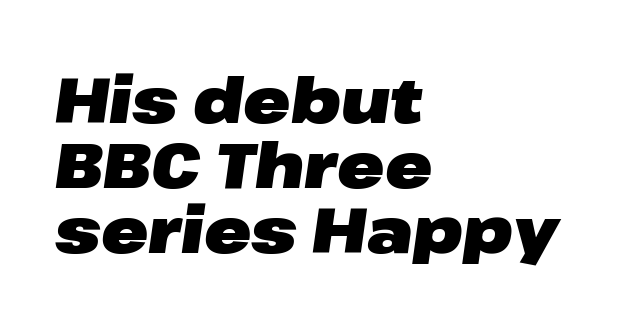
Q: Is the text bold? A: Yes.
Q: Is the text italic (slanted)? A: Yes, it leans right by about 8 degrees.
Q: Is the text underlined? A: No.
Q: How is the paragraph aligned? A: Left-aligned.
Q: Is the spacing between letters normal or unusually wide? A: Normal.
Q: Is the spacing between lines tight, normal or loose? A: Tight.
Q: Width (condensed, normal, or wide)? A: Wide.
Q: Stroke contrast? A: Low.
Q: x-height? A: Medium.
Q: Monospaced? A: No.
